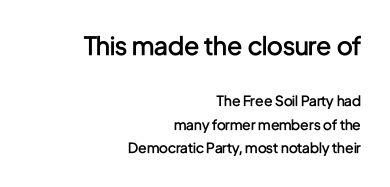
Unmarked baselines from the first word to the last. Where is the straight margin? On the right. This block has exactly the height ordinary leading produces. Large over small — that's the arrangement of the two blocks here. Posture: upright roman. The face used here is rendered with its standard letterfit.
